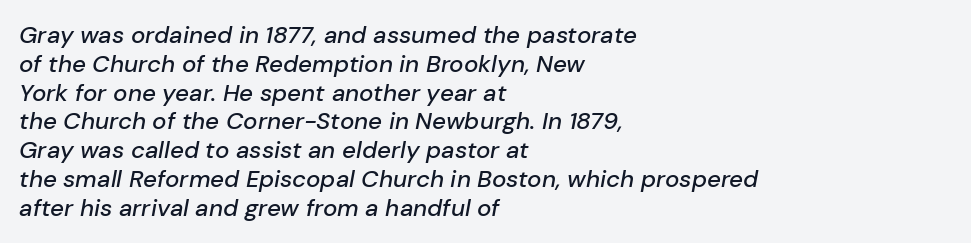
Q: Is the text italic (slanted)? A: Yes, it leans right by about 10 degrees.
Q: Is the text underlined? A: No.
Q: How is the paragraph aligned? A: Left-aligned.
Q: Is the spacing between letters normal or unusually wide? A: Normal.
